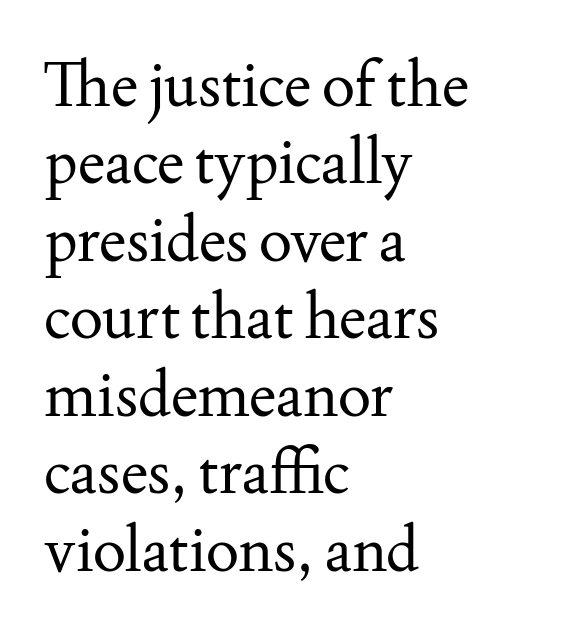
{"serif": "yes", "italic": "no", "bold": "no", "weight": "regular", "width": "normal", "stroke_contrast": "medium", "x_height": "small", "monospaced": "no", "underline": "no", "align": "left", "line_spacing": "normal", "line_spacing_ratio": 1.25, "letter_spacing": "normal", "letter_spacing_em": 0.0, "glyph_px": 62}
